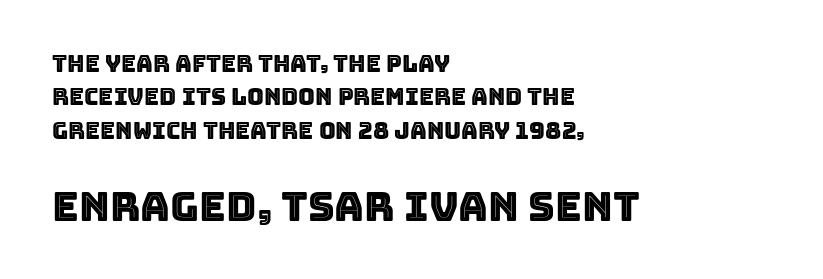
The image shows 41 px text type, upright; set left-aligned, normal line spacing (1.45x), normal letter spacing, not underlined; the second (bottom) block is 1.78x larger; a large x-height.
